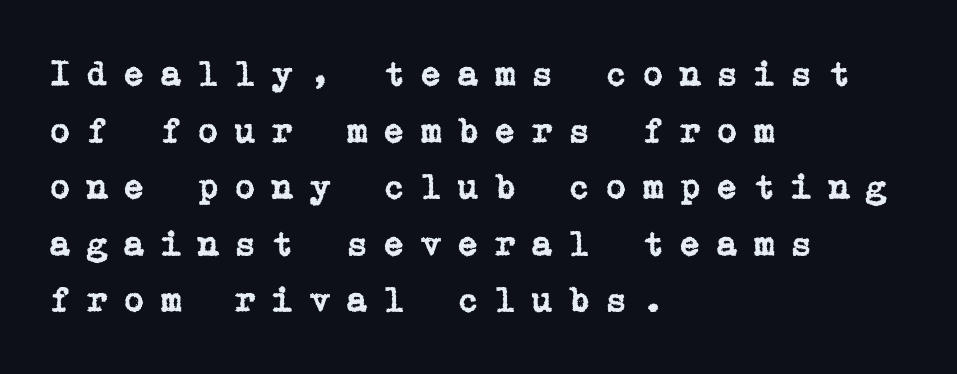
Evenly set lines give the paragraph a standard silhouette. The baseline area is clear. The lines are quadded left. The letters stand upright; this is a roman face.
